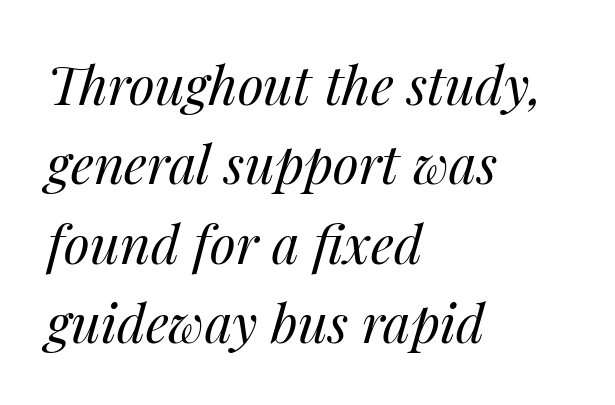
Look at the tracking — it's just the regular setting, nothing added. Bold? No — there's no thickening of the strokes. The words here are not underlined. Here the designer chose a conventional face with non-uniform glyph widths. This sample uses an oblique cut, with every glyph tilted off the vertical.
